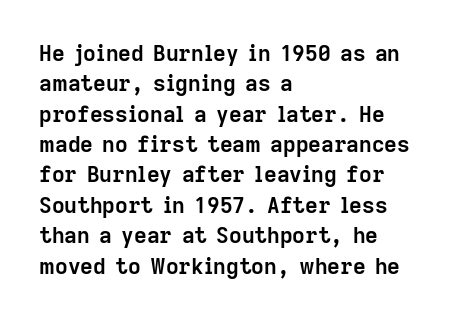
The image shows 22 px bold type, upright; set left-aligned, normal line spacing (1.38x), normal letter spacing, not underlined.
